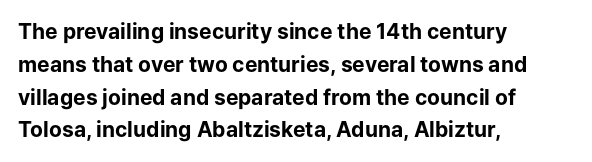
{"italic": "no", "bold": "yes", "underline": "no", "align": "left", "line_spacing": "normal", "line_spacing_ratio": 1.56, "letter_spacing": "normal", "letter_spacing_em": 0.0, "glyph_px": 21}
